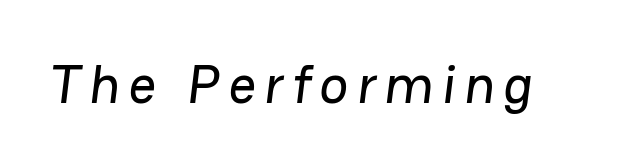
Q: Is the typeface a serif or a sans-serif typeface? A: Sans-serif.
Q: Is the text underlined? A: No.
Q: Width (condensed, normal, or wide)? A: Normal.
Q: Stroke contrast? A: Low.
Q: x-height? A: Medium.
Q: Monospaced? A: No.
